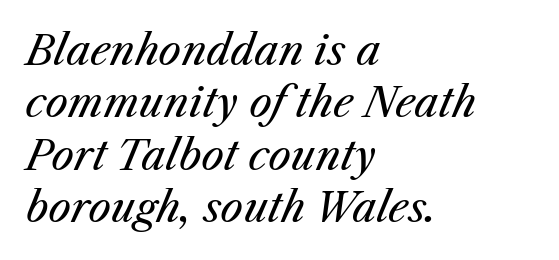
Q: Is the text bold? A: No.
Q: Is the text italic (slanted)? A: Yes, it leans right by about 25 degrees.
Q: Is the text underlined? A: No.
Q: How is the paragraph aligned? A: Left-aligned.
Q: Is the spacing between letters normal or unusually wide? A: Normal.
Q: Is the spacing between lines tight, normal or loose? A: Normal.
Q: Width (condensed, normal, or wide)? A: Normal.
Q: Stroke contrast? A: Medium.
Q: x-height? A: Medium.
Q: Monospaced? A: No.
